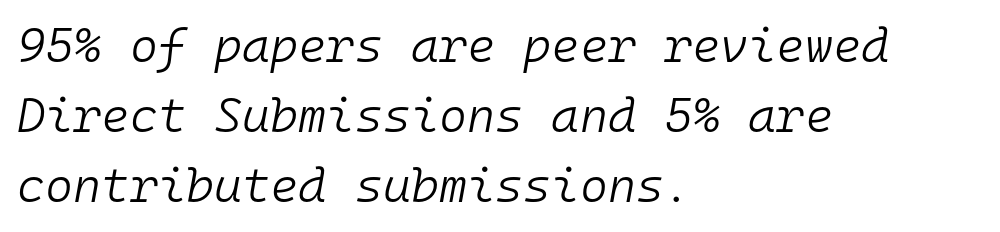
The image shows 48 px light type, italic (leaning right), monospaced; set left-aligned, normal line spacing (1.46x), normal letter spacing, not underlined; low stroke contrast and a medium x-height.
